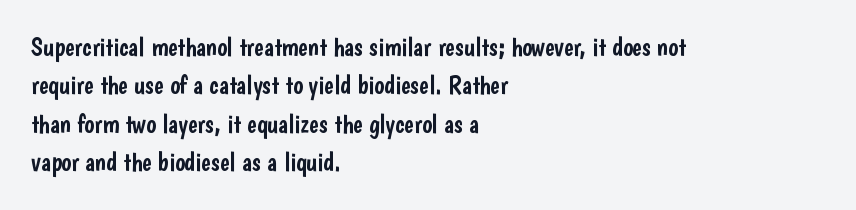
Q: Is the text italic (slanted)? A: No, it is upright.
Q: Is the text underlined? A: No.
Q: How is the paragraph aligned? A: Left-aligned.
Q: Is the spacing between letters normal or unusually wide? A: Normal.
Q: Is the spacing between lines tight, normal or loose? A: Normal.
